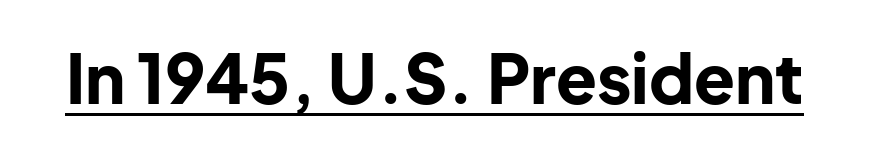
Caption: lettering with a line underneath. The letters sit at their default tracking, neither squeezed nor spread. I'd describe the lettering as bold — thick and assertive. Every stem runs plumb, perpendicular to the baseline.
